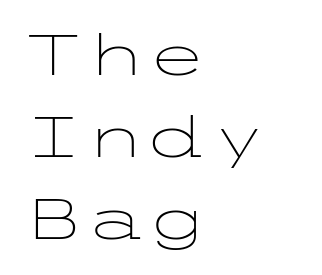
The image shows 56 px light, wide sans-serif type, upright; set left-aligned, normal line spacing (1.46x), normal letter spacing, not underlined; low stroke contrast and a medium x-height.
